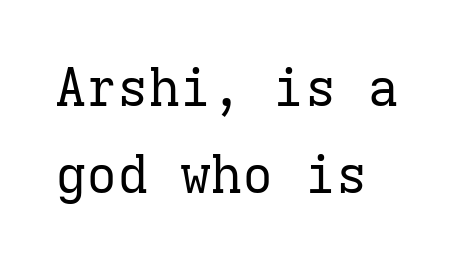
Q: Is the text bold? A: No.
Q: Is the text italic (slanted)? A: No, it is upright.
Q: Is the typeface a serif or a sans-serif typeface? A: Serif.
Q: Is the text underlined? A: No.
Q: How is the paragraph aligned? A: Left-aligned.
Q: Is the spacing between letters normal or unusually wide? A: Normal.
Q: Is the spacing between lines tight, normal or loose? A: Normal.
Q: Width (condensed, normal, or wide)? A: Normal.
Q: Stroke contrast? A: Low.
Q: x-height? A: Medium.
Q: Monospaced? A: Yes.
